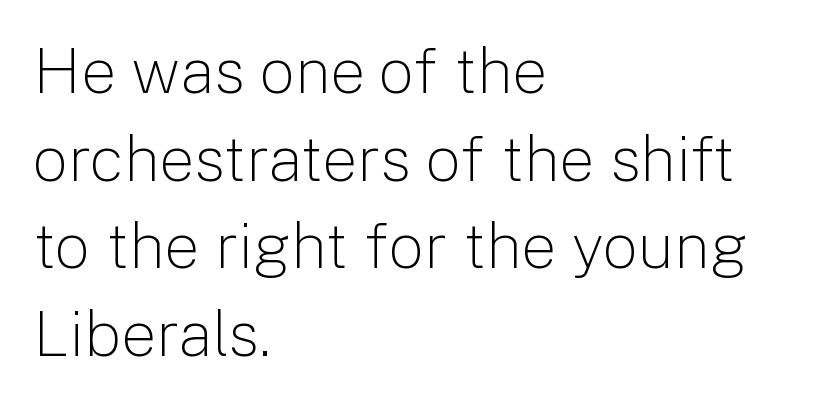
{"serif": "no", "italic": "no", "bold": "no", "weight": "light", "width": "normal", "stroke_contrast": "low", "x_height": "medium", "monospaced": "no", "underline": "no", "align": "left", "line_spacing": "normal", "line_spacing_ratio": 1.39, "letter_spacing": "normal", "letter_spacing_em": 0.0, "glyph_px": 63}
